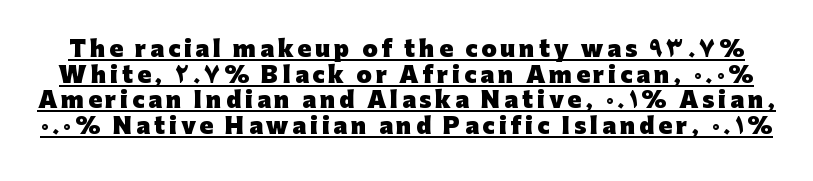
Q: Is the text bold? A: Yes.
Q: Is the text italic (slanted)? A: No, it is upright.
Q: Is the text underlined? A: Yes.
